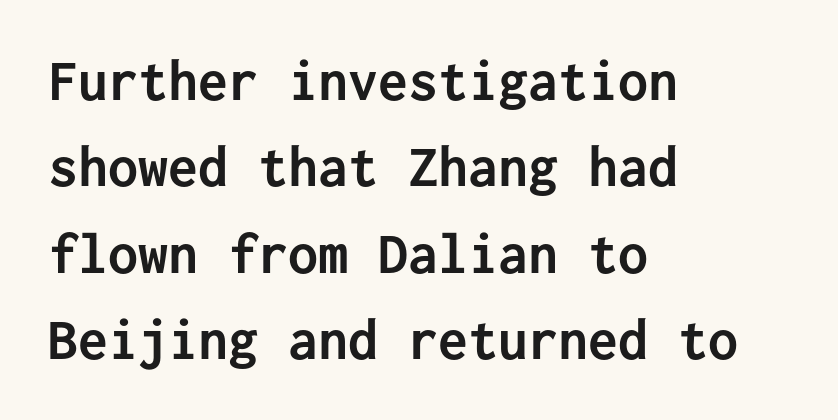
The image shows 60 px semibold sans-serif type, upright, monospaced; set left-aligned, normal line spacing (1.44x), normal letter spacing, not underlined; low stroke contrast and a medium x-height.
